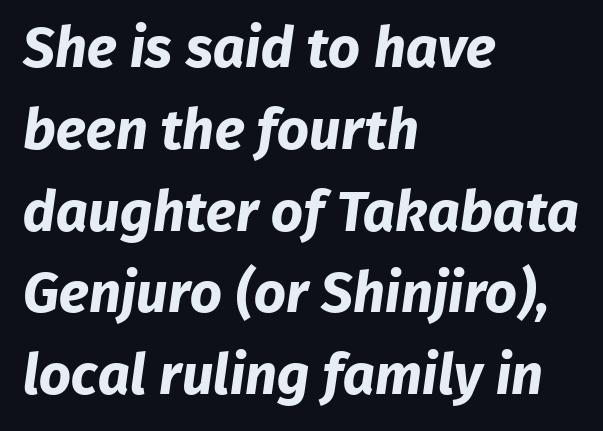
The image shows 56 px bold sans-serif type; set left-aligned, normal line spacing (1.46x), normal letter spacing, not underlined; low stroke contrast and a medium x-height.
